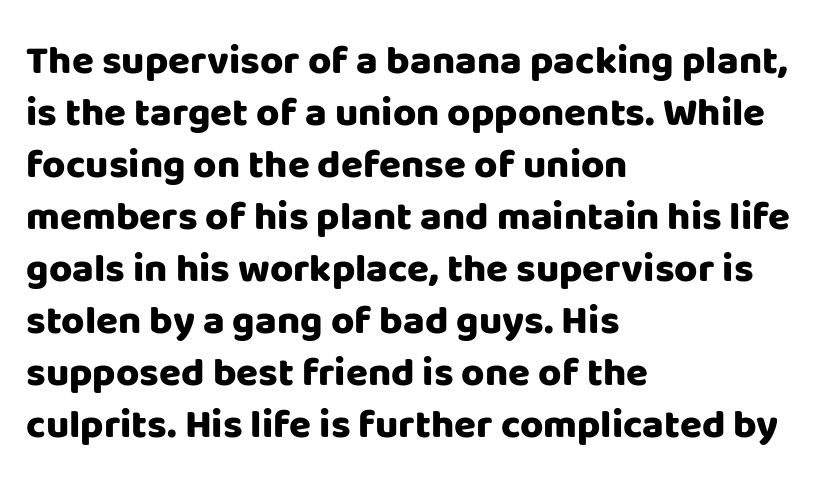
{"serif": "no", "italic": "no", "bold": "yes", "weight": "heavy", "width": "normal", "stroke_contrast": "low", "x_height": "large", "monospaced": "no", "underline": "no", "align": "left", "line_spacing": "normal", "line_spacing_ratio": 1.3, "letter_spacing": "normal", "letter_spacing_em": 0.0, "glyph_px": 40}
